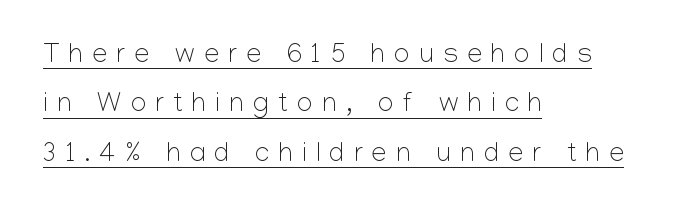
{"italic": "no", "bold": "no", "underline": "yes", "align": "left", "line_spacing_ratio": 1.83, "letter_spacing": "wide", "letter_spacing_em": 0.35, "glyph_px": 27}
